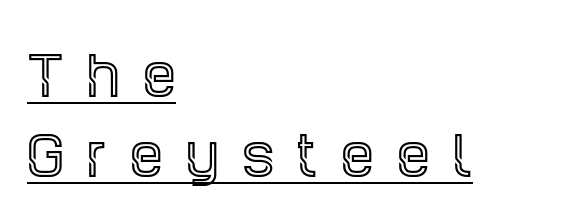
Q: Is the text italic (slanted)? A: No, it is upright.
Q: Is the typeface a serif or a sans-serif typeface? A: Serif.
Q: Is the text underlined? A: Yes.
Q: How is the paragraph aligned? A: Left-aligned.
Q: Is the spacing between letters normal or unusually wide? A: Unusually wide.
Q: Is the spacing between lines tight, normal or loose? A: Normal.
Q: Width (condensed, normal, or wide)? A: Condensed.
Q: x-height? A: Large.
Q: Monospaced? A: No.
